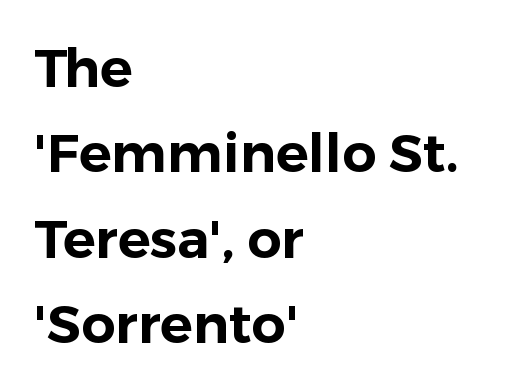
{"serif": "no", "italic": "no", "width": "normal", "stroke_contrast": "low", "x_height": "medium", "monospaced": "no", "underline": "no", "align": "left", "line_spacing": "normal", "line_spacing_ratio": 1.58, "letter_spacing": "normal", "letter_spacing_em": 0.0, "glyph_px": 54}
